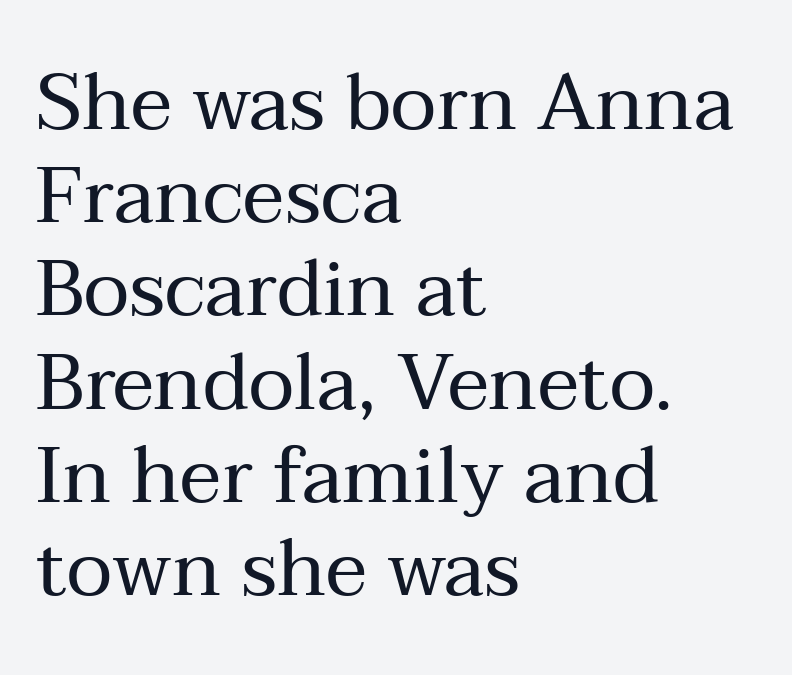
{"serif": "yes", "italic": "no", "bold": "no", "weight": "regular", "width": "normal", "stroke_contrast": "medium", "x_height": "medium", "monospaced": "no", "underline": "no", "align": "left", "line_spacing_ratio": 1.18, "letter_spacing": "normal", "letter_spacing_em": 0.0, "glyph_px": 79}
